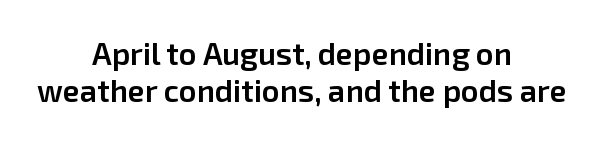
Q: Is the text bold? A: Semi-bold.
Q: Is the text italic (slanted)? A: No, it is upright.
Q: Is the typeface a serif or a sans-serif typeface? A: Sans-serif.
Q: Is the text underlined? A: No.
Q: How is the paragraph aligned? A: Centered.
Q: Is the spacing between letters normal or unusually wide? A: Normal.
Q: Width (condensed, normal, or wide)? A: Normal.
Q: Stroke contrast? A: Low.
Q: x-height? A: Medium.
Q: Monospaced? A: No.
